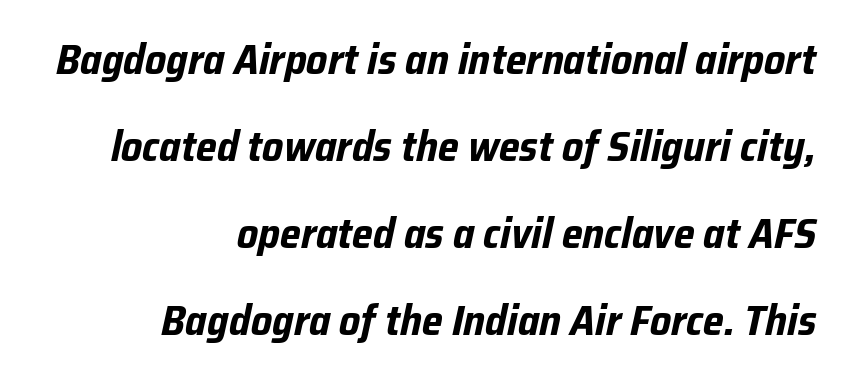
Each letter keeps its own natural width here, so spacing adapts to shape. This sample trades compactness for vertical openness between lines. Typesetter's note: full bold, strokes at maximum text heaviness. The line texture is even and compact thanks to regular tracking. Italic: yes, the glyphs are oblique. The passage shown is not underscored anywhere.
